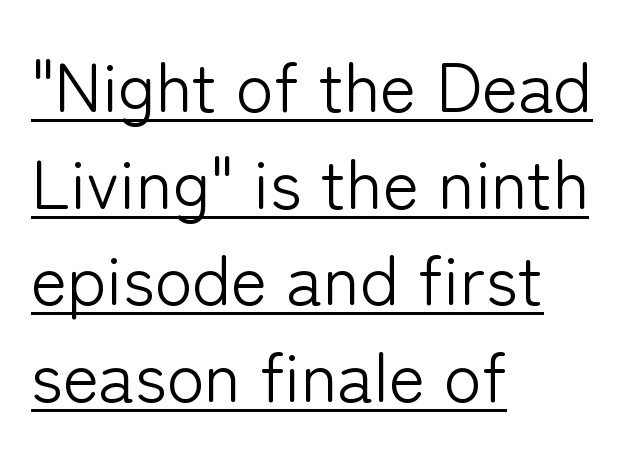
The words here are underlined. Nobody touched the tracking dial on this one. The passage is arranged the way most books set body copy — flush left. Horizontal bands of white between lines are of average thickness. Note the varied advance widths — an 'i' is clearly narrower than an 'm'.
